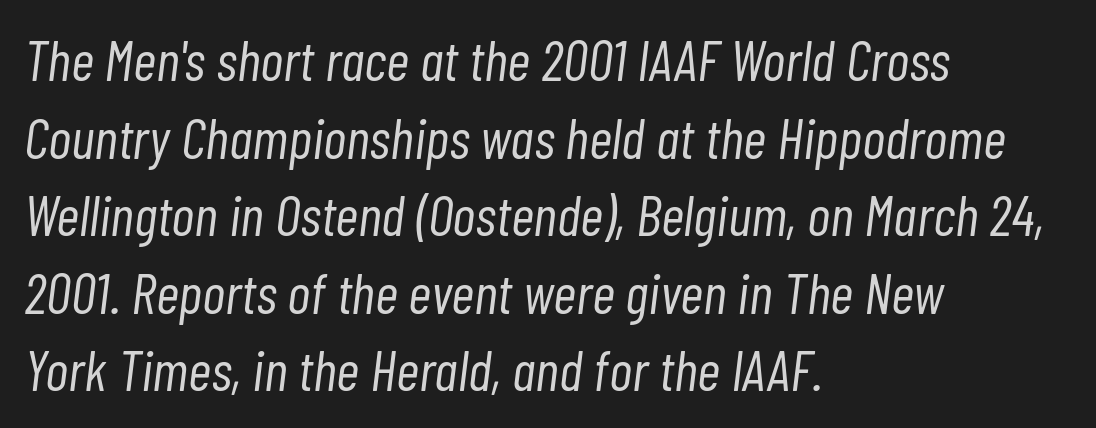
{"italic": "yes", "lean": "right", "slant_degrees": 7, "bold": "no", "weight": "light", "width": "condensed", "stroke_contrast": "low", "x_height": "medium", "monospaced": "no", "underline": "no", "align": "left", "line_spacing": "normal", "line_spacing_ratio": 1.36, "letter_spacing": "normal", "letter_spacing_em": 0.0, "glyph_px": 57}
